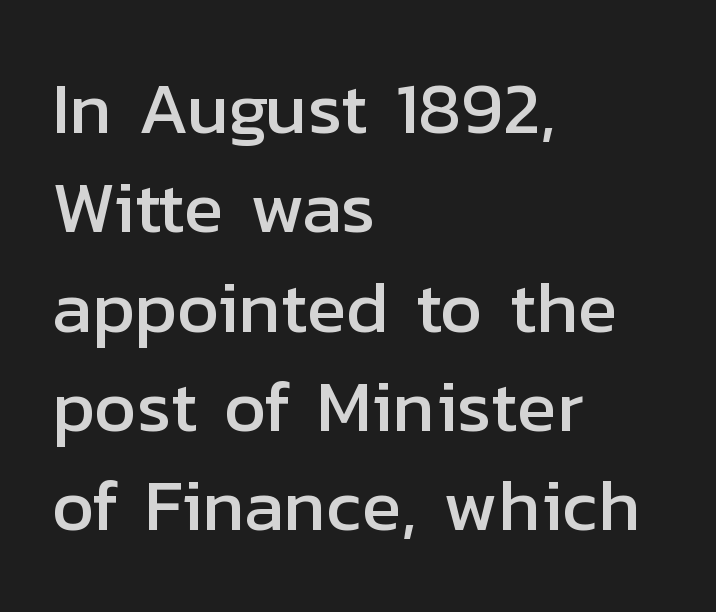
Leading: standard. Line starts are locked; line ends wander. The letters sit at their default tracking, neither squeezed nor spread. Unmarked baselines from the first word to the last. Varying glyph widths throughout — classic text-font behaviour.
